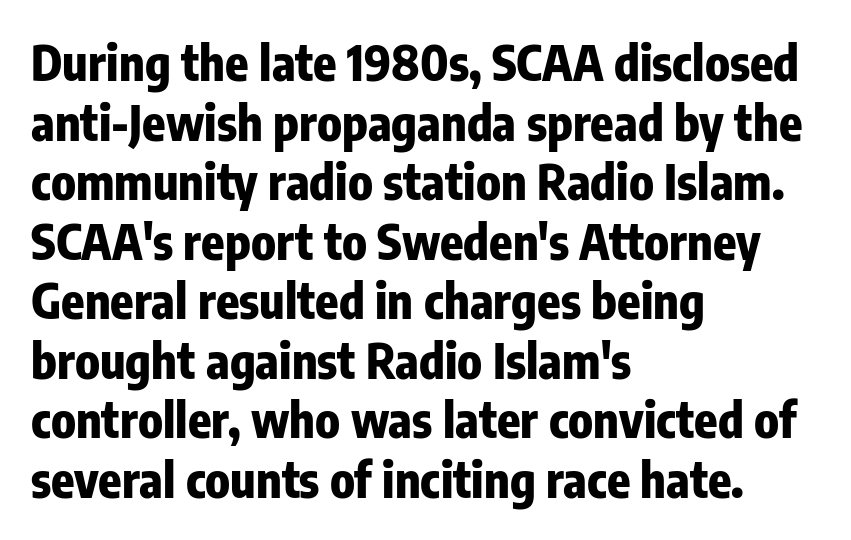
Nobody drew a line under any word here. Character widths vary here, with narrow letters taking less room than wide ones. Posture: vertical. Heft: maximum for text — a bold.
